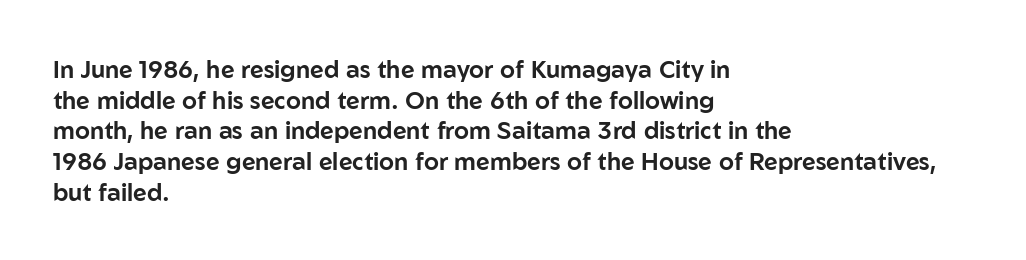
The image shows 24 px text type, upright; set left-aligned, normal line spacing (1.28x), normal letter spacing, not underlined.
